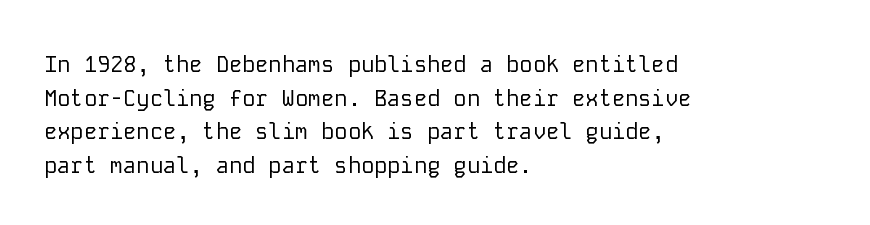
The image shows 22 px text type, upright; set left-aligned, normal line spacing (1.53x), normal letter spacing, not underlined.
